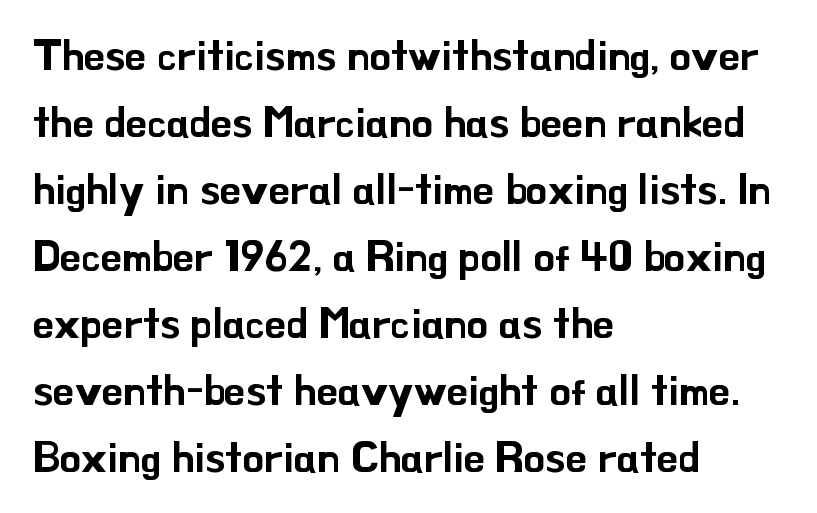
Q: Is the text italic (slanted)? A: No, it is upright.
Q: Is the typeface a serif or a sans-serif typeface? A: Sans-serif.
Q: Is the text underlined? A: No.
Q: How is the paragraph aligned? A: Left-aligned.
Q: Is the spacing between letters normal or unusually wide? A: Normal.
Q: Is the spacing between lines tight, normal or loose? A: Normal.
Q: Width (condensed, normal, or wide)? A: Normal.
Q: Stroke contrast? A: Low.
Q: x-height? A: Small.
Q: Monospaced? A: No.
